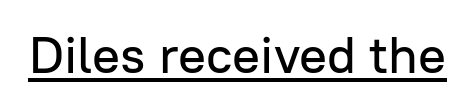
{"serif": "no", "italic": "no", "width": "normal", "stroke_contrast": "low", "x_height": "medium", "monospaced": "no", "underline": "yes", "letter_spacing": "normal", "letter_spacing_em": 0.0, "glyph_px": 52}
